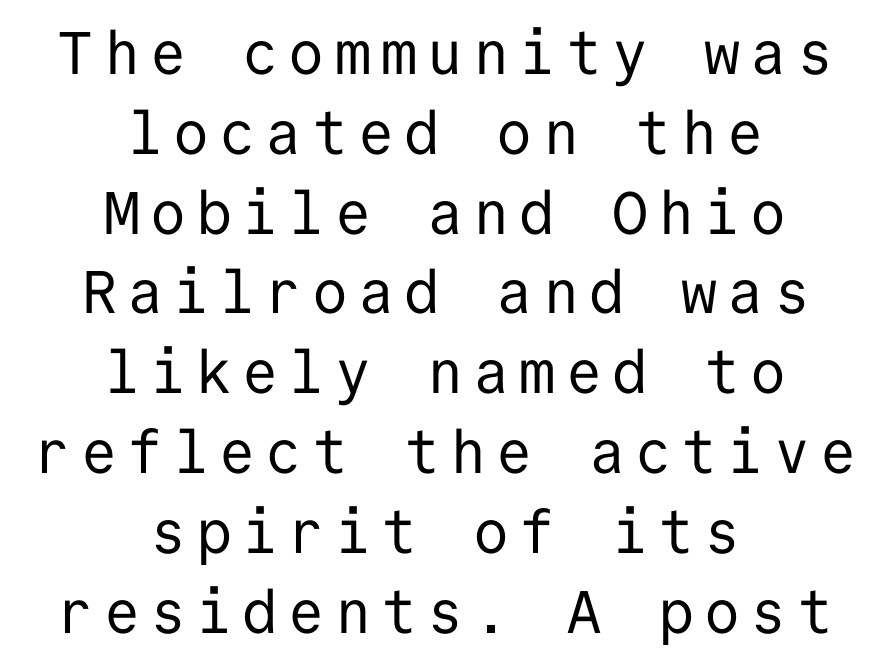
Q: Is the text bold? A: No.
Q: Is the text italic (slanted)? A: No, it is upright.
Q: Is the typeface a serif or a sans-serif typeface? A: Sans-serif.
Q: Is the text underlined? A: No.
Q: How is the paragraph aligned? A: Centered.
Q: Is the spacing between lines tight, normal or loose? A: Normal.
Q: Width (condensed, normal, or wide)? A: Normal.
Q: Stroke contrast? A: Low.
Q: x-height? A: Medium.
Q: Monospaced? A: Yes.
